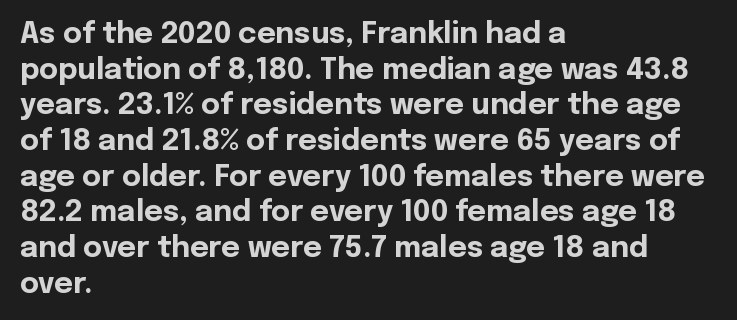
The image shows 29 px bold sans-serif type, upright; set left-aligned, line spacing 1.23x, normal letter spacing, not underlined; a medium x-height.
